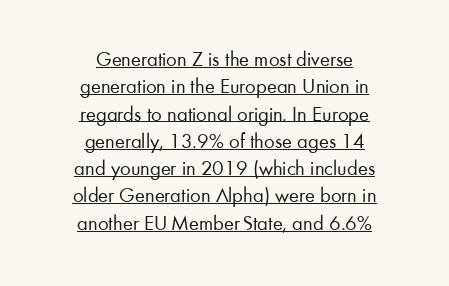
Q: Is the text bold? A: No.
Q: Is the text italic (slanted)? A: No, it is upright.
Q: Is the text underlined? A: Yes.
Q: How is the paragraph aligned? A: Centered.
Q: Is the spacing between letters normal or unusually wide? A: Normal.
Q: Is the spacing between lines tight, normal or loose? A: Normal.
